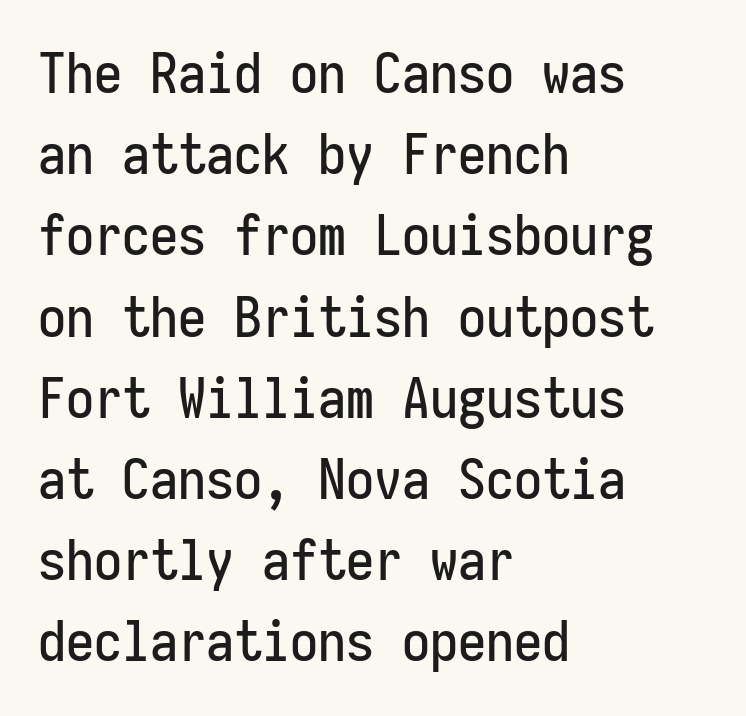
Does the leading feel generous? No, just average. Designer's note — italics off, roman on. The passage shown has conventional tracking throughout. Stroke terminals: plain, sans-serif. Notice how the passage keeps a crisp vertical edge on the left only.
